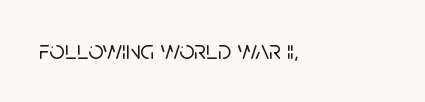
The image shows 27 px text type, upright; set left-aligned, normal letter spacing, not underlined.
